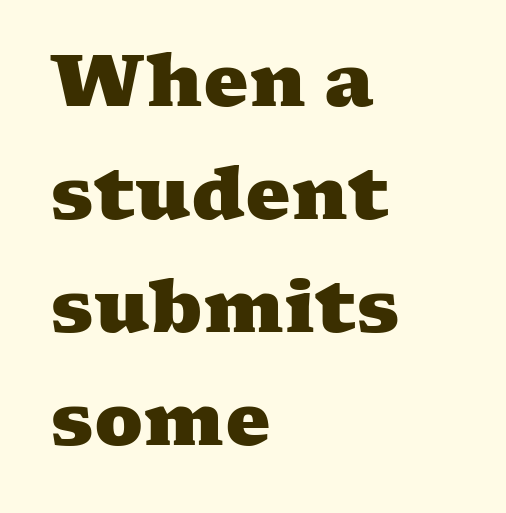
Q: Is the text bold? A: Yes.
Q: Is the typeface a serif or a sans-serif typeface? A: Serif.
Q: Is the text underlined? A: No.
Q: How is the paragraph aligned? A: Left-aligned.
Q: Is the spacing between letters normal or unusually wide? A: Normal.
Q: Is the spacing between lines tight, normal or loose? A: Normal.
Q: Width (condensed, normal, or wide)? A: Wide.
Q: Stroke contrast? A: Medium.
Q: x-height? A: Medium.
Q: Monospaced? A: No.
